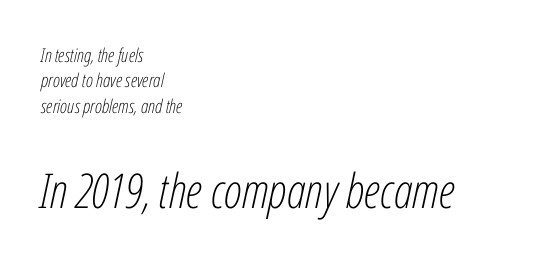
Q: Is the text bold? A: No.
Q: Is the text italic (slanted)? A: Yes, it leans right by about 12 degrees.
Q: Is the text underlined? A: No.
Q: How is the paragraph aligned? A: Left-aligned.
Q: Is the spacing between letters normal or unusually wide? A: Normal.
Q: Is the spacing between lines tight, normal or loose? A: Normal.
Q: Which block of text is set in a larger size, the first (top) or the second (bottom)? A: The second (bottom) one.
Q: Width (condensed, normal, or wide)? A: Condensed.
Q: Stroke contrast? A: Low.
Q: x-height? A: Medium.
Q: Monospaced? A: No.
